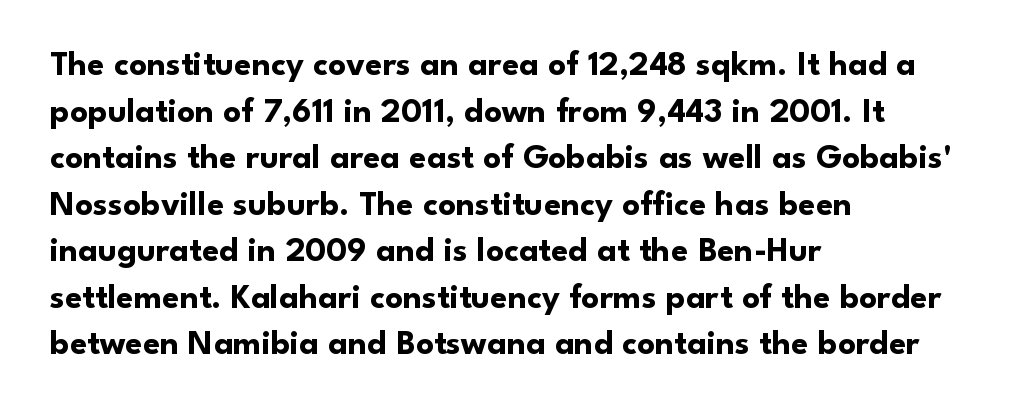
Q: Is the text bold? A: Yes.
Q: Is the text italic (slanted)? A: No, it is upright.
Q: Is the typeface a serif or a sans-serif typeface? A: Sans-serif.
Q: Is the text underlined? A: No.
Q: How is the paragraph aligned? A: Left-aligned.
Q: Is the spacing between letters normal or unusually wide? A: Normal.
Q: Is the spacing between lines tight, normal or loose? A: Normal.
Q: Width (condensed, normal, or wide)? A: Normal.
Q: Stroke contrast? A: Low.
Q: x-height? A: Small.
Q: Monospaced? A: No.
